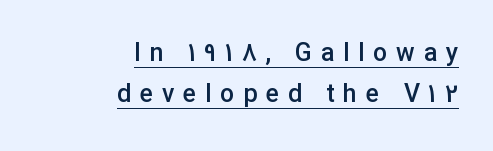
The image shows 25 px text type, upright; set right-aligned, normal line spacing (1.63x), unusually wide letter spacing (+0.35 em), underlined.
